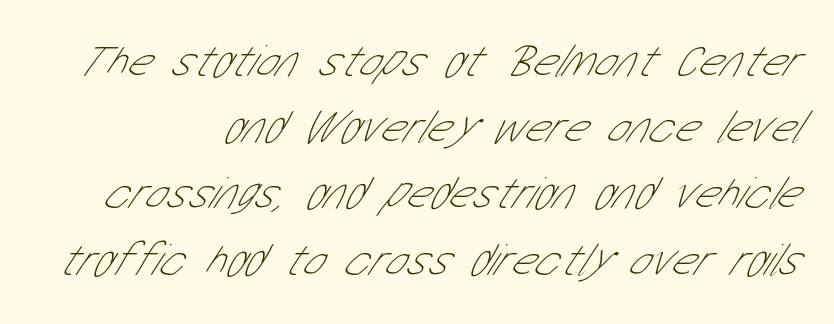
Q: Is the text bold? A: No.
Q: Is the typeface a serif or a sans-serif typeface? A: Sans-serif.
Q: Is the text underlined? A: No.
Q: How is the paragraph aligned? A: Right-aligned.
Q: Is the spacing between letters normal or unusually wide? A: Normal.
Q: Is the spacing between lines tight, normal or loose? A: Normal.
Q: Width (condensed, normal, or wide)? A: Condensed.
Q: Stroke contrast? A: Low.
Q: x-height? A: Medium.
Q: Monospaced? A: No.
